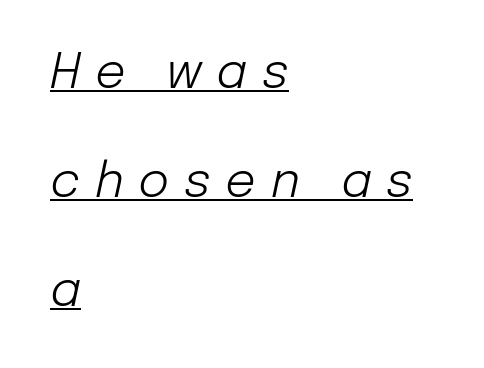
The image shows 48 px light type, italic (leaning right); set left-aligned, loose line spacing (2.27x), unusually wide letter spacing (+0.3 em), underlined; low stroke contrast and a medium x-height.
